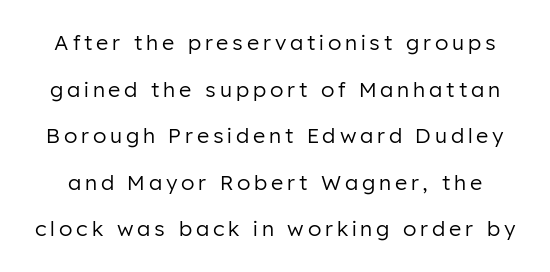
The image shows 21 px text type, upright; set loose line spacing (2.22x), not underlined.
